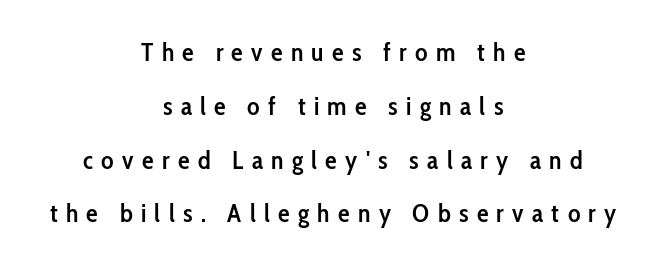
The image shows 26 px text type, upright; set centered, loose line spacing (2.07x), unusually wide letter spacing (+0.32 em), not underlined.
